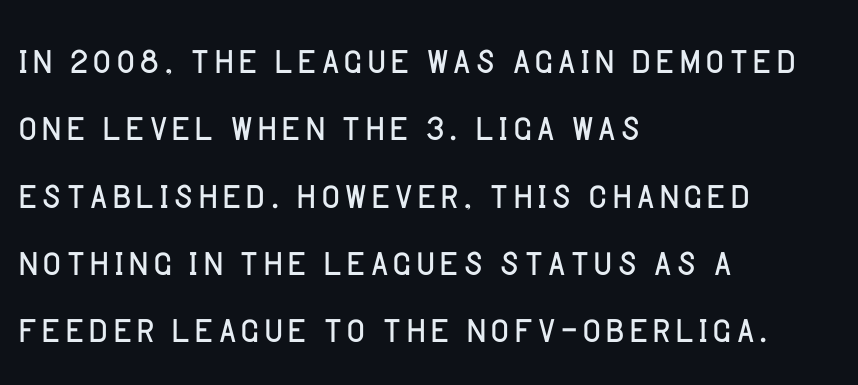
{"serif": "no", "italic": "no", "bold": "no", "weight": "light", "width": "normal", "stroke_contrast": "low", "x_height": "large", "monospaced": "no", "underline": "no", "align": "left", "line_spacing": "normal", "line_spacing_ratio": 1.32, "letter_spacing": "normal", "letter_spacing_em": 0.0, "glyph_px": 51}
